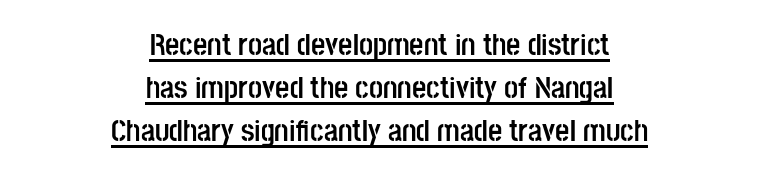
Honestly, the letter spacing is just normal — you wouldn't notice it. Is there much room between lines? A standard amount, neither cramped nor airy. Alignment: centered. The rendering shows plain stroke endings on the letterforms — a sans-serif design. Do the characters align in a grid? No, the font is proportional. Weight check: bold — yes, fully.
